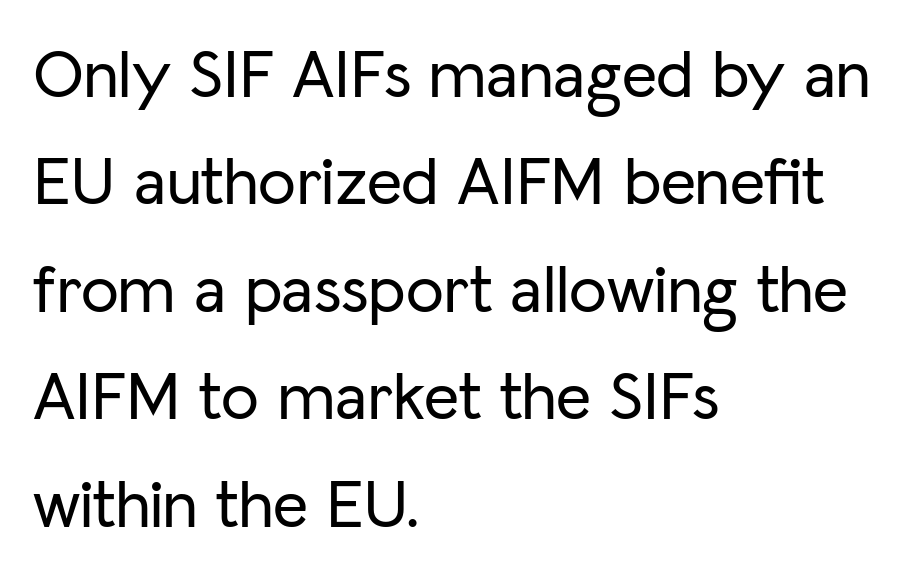
The image shows 68 px sans-serif type, upright; set left-aligned, normal line spacing (1.58x), normal letter spacing, not underlined; low stroke contrast and a medium x-height.
